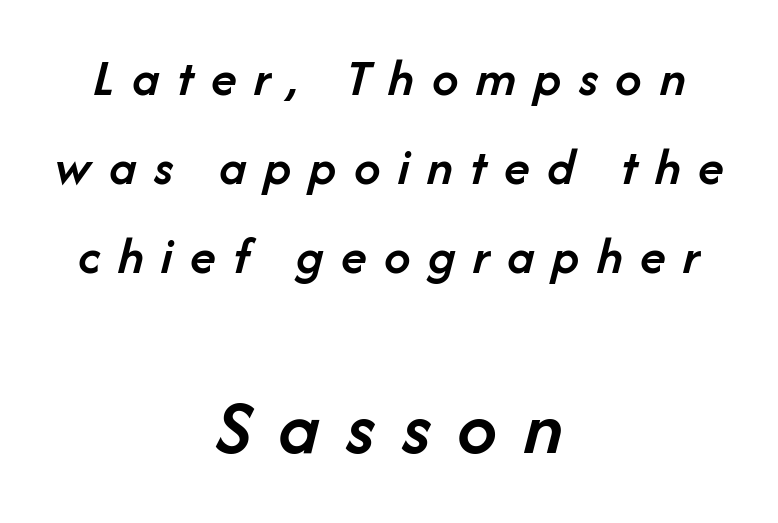
Of the two passages, the one underneath uses the larger point size. Compared with a flush-left layout, this one balances lines on the center instead. These lines were composed using italics. Reading down the column, the eye jumps a familiar distance to each next line. Observe the wide spacing: letters keep a clear distance from each other.
